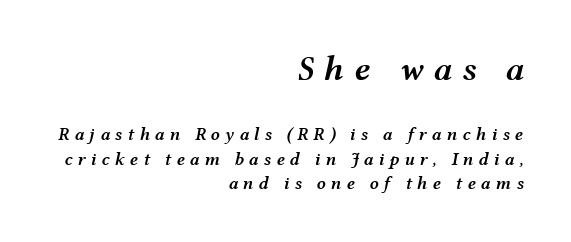
{"italic": "yes", "lean": "right", "slant_degrees": 12, "bold": "semi", "weight": "semibold", "width": "wide", "stroke_contrast": "medium", "x_height": "medium", "monospaced": "no", "underline": "no", "align": "right", "line_spacing": "normal", "line_spacing_ratio": 1.35, "letter_spacing": "wide", "letter_spacing_em": 0.28, "larger_block": "first", "size_ratio": 1.94, "glyph_px": 35}
